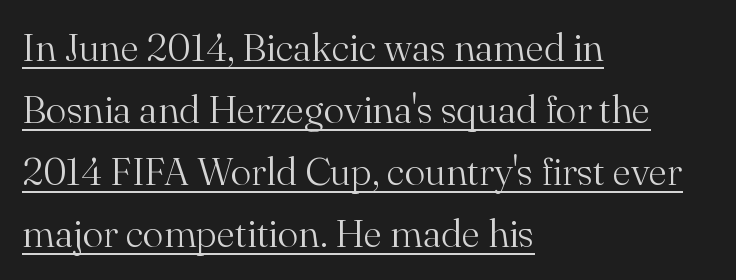
This sample has the flowing, uneven cadence of proportional lettering. The setting favours the left margin, as ordinary paragraphs usually do. No letter is thick-stroked: the sample isn't bold. The specimen includes a rule beneath the text block's lines.
